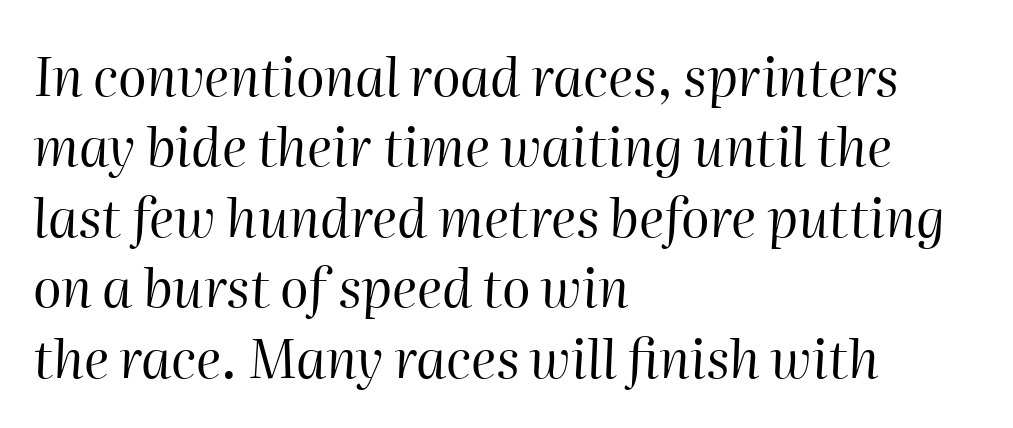
Q: Is the text bold? A: No.
Q: Is the text italic (slanted)? A: Yes, it leans right by about 2 degrees.
Q: Is the text underlined? A: No.
Q: How is the paragraph aligned? A: Left-aligned.
Q: Is the spacing between letters normal or unusually wide? A: Normal.
Q: Is the spacing between lines tight, normal or loose? A: Normal.
Q: Width (condensed, normal, or wide)? A: Normal.
Q: Stroke contrast? A: High.
Q: x-height? A: Medium.
Q: Monospaced? A: No.
